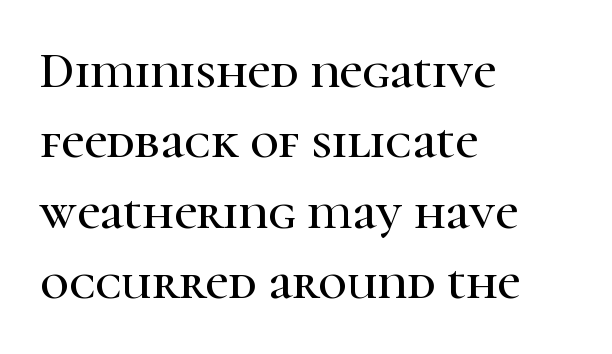
{"serif": "yes", "italic": "no", "width": "normal", "stroke_contrast": "high", "x_height": "medium", "monospaced": "no", "underline": "no", "align": "left", "line_spacing": "normal", "line_spacing_ratio": 1.41, "letter_spacing": "normal", "letter_spacing_em": 0.0, "glyph_px": 50}
